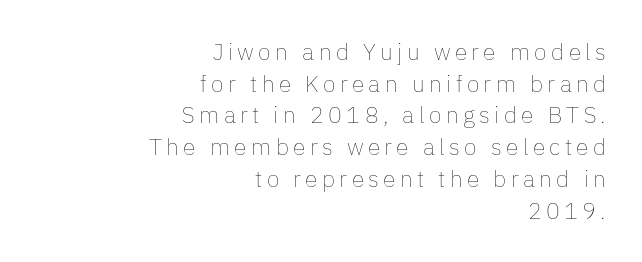
Decoration check: the copy has no underline. No extra ink here — the face is not bold. Every character sits straight up, as roman type does. What's the leading like? Ordinary, nothing unusual.
